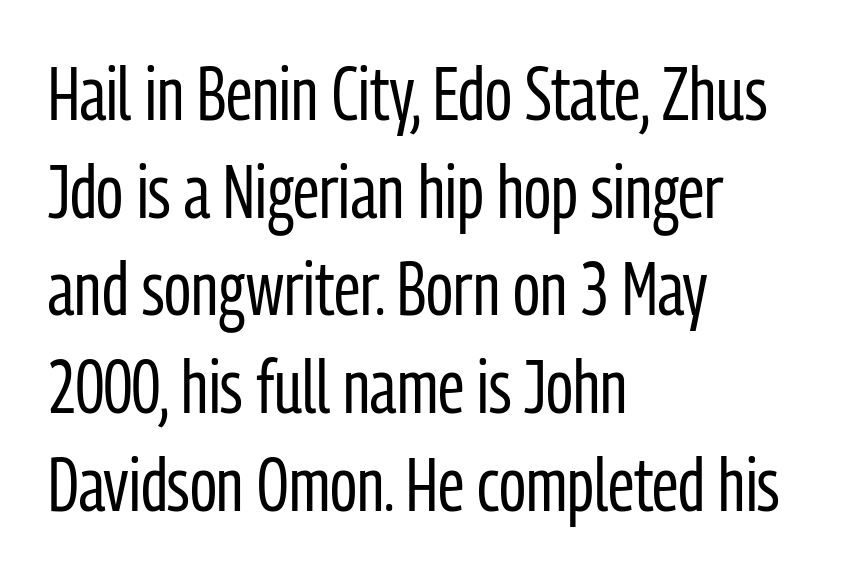
{"serif": "no", "italic": "no", "bold": "no", "weight": "regular", "width": "condensed", "stroke_contrast": "low", "x_height": "medium", "monospaced": "no", "underline": "no", "align": "left", "line_spacing": "normal", "line_spacing_ratio": 1.32, "letter_spacing": "normal", "letter_spacing_em": 0.0, "glyph_px": 74}
